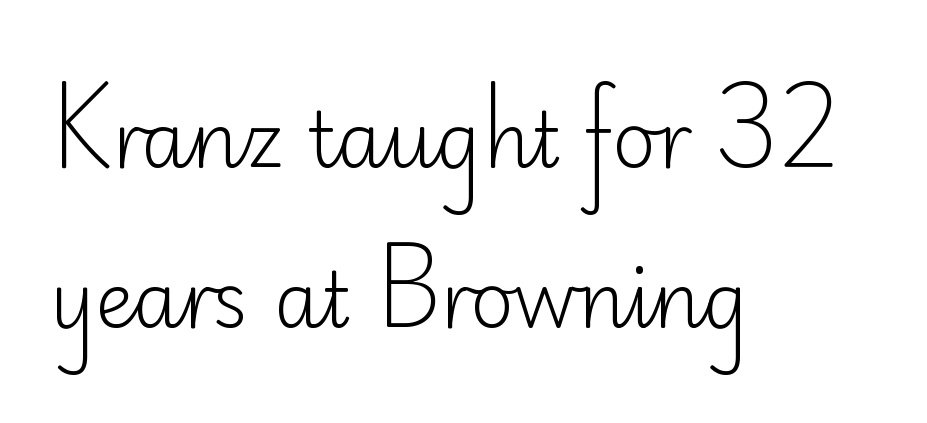
The image shows 76 px light sans-serif type, upright; set left-aligned, loose line spacing (2.1x), normal letter spacing, not underlined; low stroke contrast and a small x-height.
